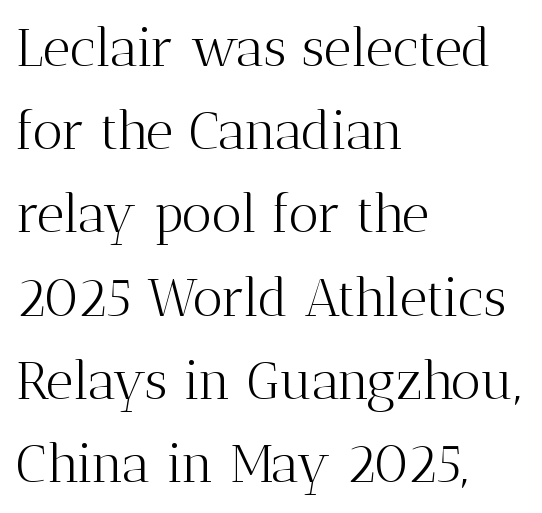
Q: Is the text bold? A: No.
Q: Is the text italic (slanted)? A: No, it is upright.
Q: Is the typeface a serif or a sans-serif typeface? A: Serif.
Q: Is the text underlined? A: No.
Q: How is the paragraph aligned? A: Left-aligned.
Q: Is the spacing between letters normal or unusually wide? A: Normal.
Q: Is the spacing between lines tight, normal or loose? A: Normal.
Q: Width (condensed, normal, or wide)? A: Normal.
Q: Stroke contrast? A: Medium.
Q: x-height? A: Medium.
Q: Monospaced? A: No.
